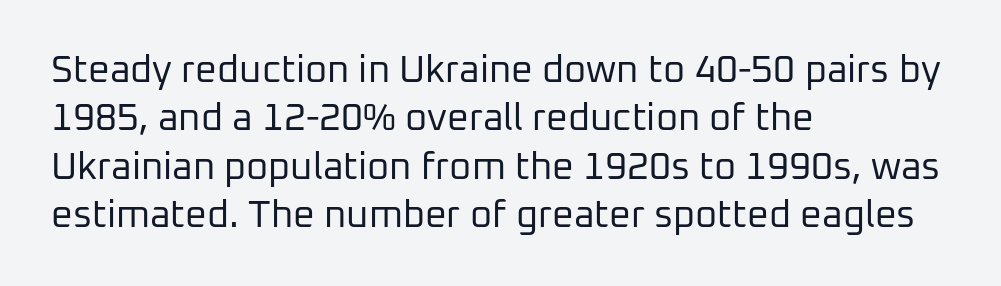
The image shows 38 px regular-weight sans-serif type, upright; set left-aligned, normal line spacing (1.27x), normal letter spacing, not underlined; low stroke contrast and a medium x-height.
